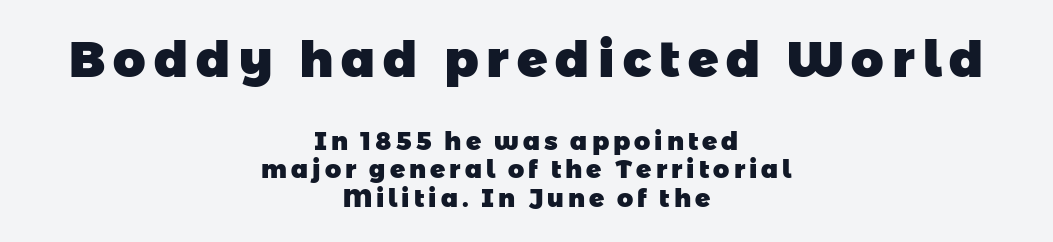
The image shows 50 px heavy sans-serif type; set centered, tight line spacing (1.14x), not underlined; the first (top) block is 2.0x larger; low stroke contrast and a medium x-height.
